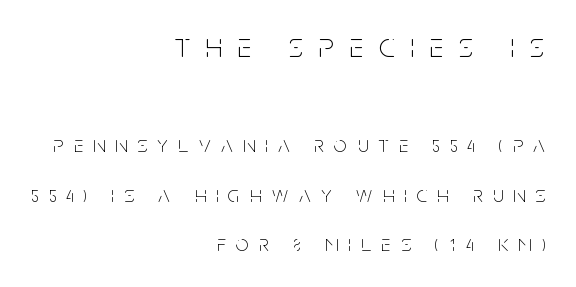
{"serif": "no", "italic": "no", "bold": "no", "weight": "thin", "width": "condensed", "stroke_contrast": "low", "x_height": "large", "monospaced": "no", "underline": "no", "align": "right", "line_spacing": "loose", "line_spacing_ratio": 2.15, "letter_spacing": "wide", "letter_spacing_em": 0.45, "larger_block": "first", "size_ratio": 1.52, "glyph_px": 35}
